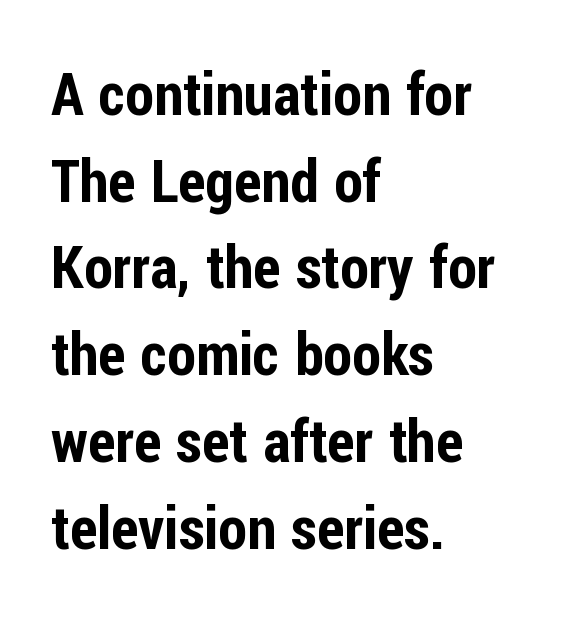
Q: Is the text italic (slanted)? A: No, it is upright.
Q: Is the typeface a serif or a sans-serif typeface? A: Sans-serif.
Q: Is the text underlined? A: No.
Q: How is the paragraph aligned? A: Left-aligned.
Q: Is the spacing between letters normal or unusually wide? A: Normal.
Q: Is the spacing between lines tight, normal or loose? A: Normal.
Q: Width (condensed, normal, or wide)? A: Condensed.
Q: Stroke contrast? A: Low.
Q: x-height? A: Medium.
Q: Monospaced? A: No.
